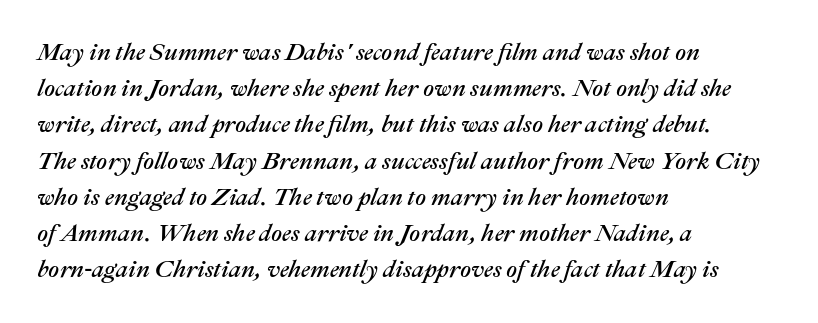
{"italic": "yes", "lean": "right", "slant_degrees": 22, "underline": "no", "align": "left", "line_spacing": "normal", "line_spacing_ratio": 1.51, "letter_spacing": "normal", "letter_spacing_em": 0.0, "glyph_px": 24}
